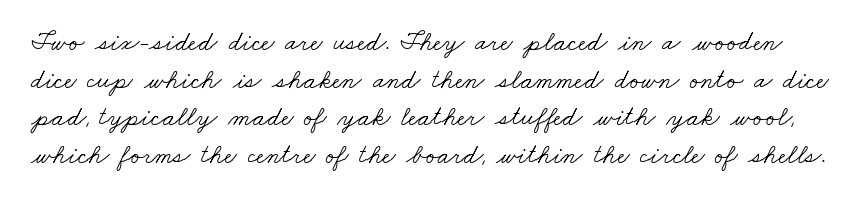
{"bold": "no", "underline": "no", "line_spacing": "normal", "line_spacing_ratio": 1.39, "letter_spacing": "normal", "letter_spacing_em": 0.0, "glyph_px": 27}
